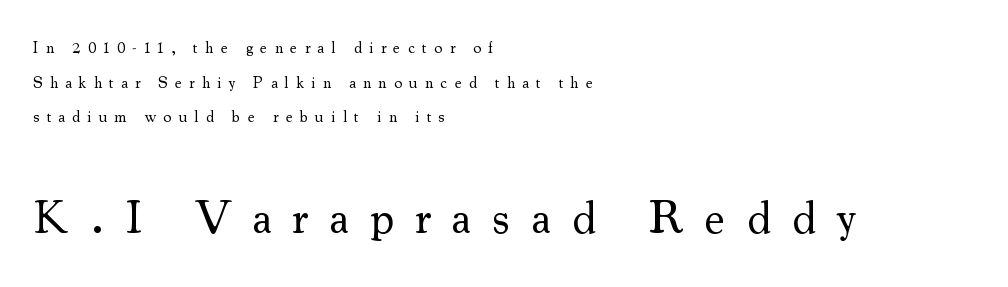
Q: Is the text bold? A: No.
Q: Is the text italic (slanted)? A: No, it is upright.
Q: Is the typeface a serif or a sans-serif typeface? A: Serif.
Q: Is the text underlined? A: No.
Q: How is the paragraph aligned? A: Left-aligned.
Q: Is the spacing between letters normal or unusually wide? A: Unusually wide.
Q: Is the spacing between lines tight, normal or loose? A: Loose.
Q: Which block of text is set in a larger size, the first (top) or the second (bottom)? A: The second (bottom) one.
Q: Width (condensed, normal, or wide)? A: Normal.
Q: Stroke contrast? A: Medium.
Q: x-height? A: Small.
Q: Monospaced? A: No.
